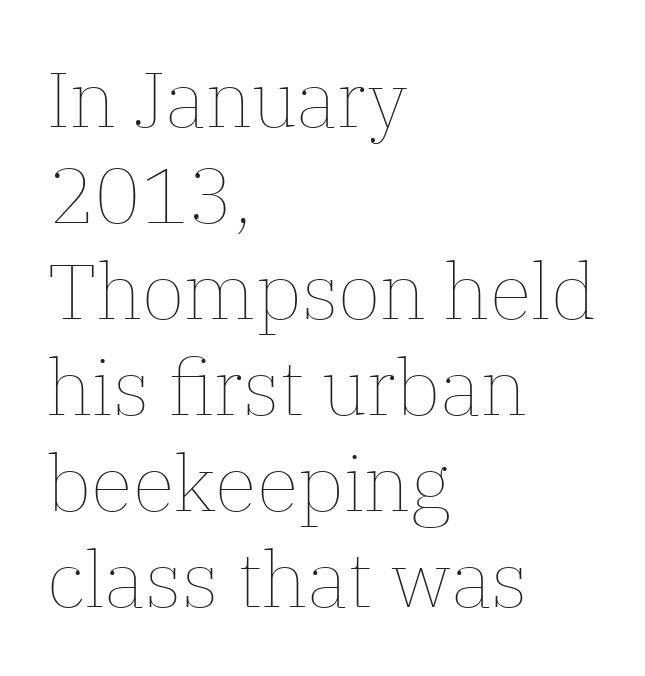
{"italic": "no", "bold": "no", "weight": "thin", "width": "normal", "stroke_contrast": "low", "x_height": "medium", "monospaced": "no", "underline": "no", "align": "left", "line_spacing_ratio": 1.23, "letter_spacing": "normal", "letter_spacing_em": 0.0, "glyph_px": 78}
